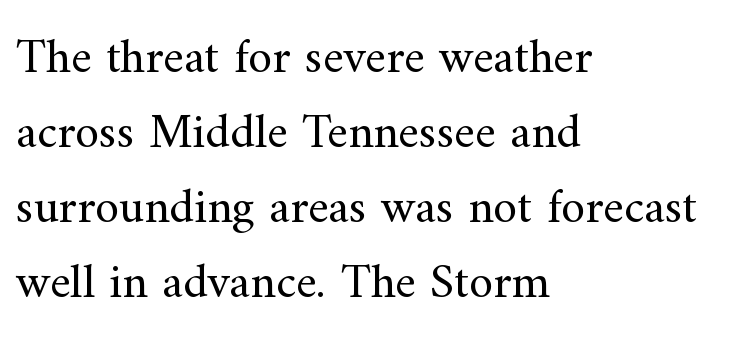
The leading is moderate, giving the passage an even texture. You can tell it's not italic because the verticals are truly vertical. Think of a printed novel: that variable character pitch is what you see here. These lines keep a tight, regular rhythm from letter to letter. Line starts are locked; line ends wander.
